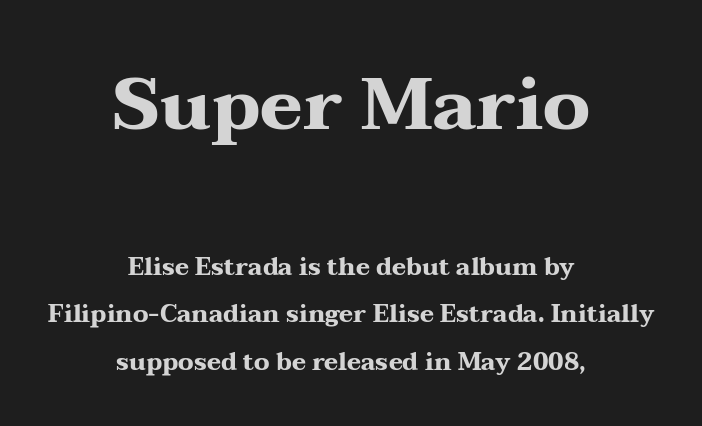
Q: Is the text bold? A: Yes.
Q: Is the text italic (slanted)? A: No, it is upright.
Q: Is the typeface a serif or a sans-serif typeface? A: Serif.
Q: Is the text underlined? A: No.
Q: How is the paragraph aligned? A: Centered.
Q: Is the spacing between letters normal or unusually wide? A: Normal.
Q: Is the spacing between lines tight, normal or loose? A: Loose.
Q: Which block of text is set in a larger size, the first (top) or the second (bottom)? A: The first (top) one.
Q: Width (condensed, normal, or wide)? A: Wide.
Q: Stroke contrast? A: Medium.
Q: x-height? A: Medium.
Q: Monospaced? A: No.
